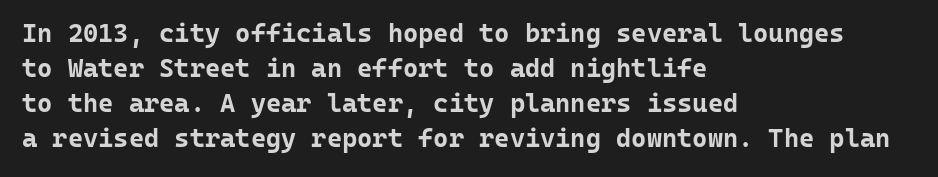
Q: Is the text bold? A: Yes.
Q: Is the text italic (slanted)? A: No, it is upright.
Q: Is the text underlined? A: No.
Q: How is the paragraph aligned? A: Left-aligned.
Q: Is the spacing between letters normal or unusually wide? A: Normal.
Q: Is the spacing between lines tight, normal or loose? A: Normal.
